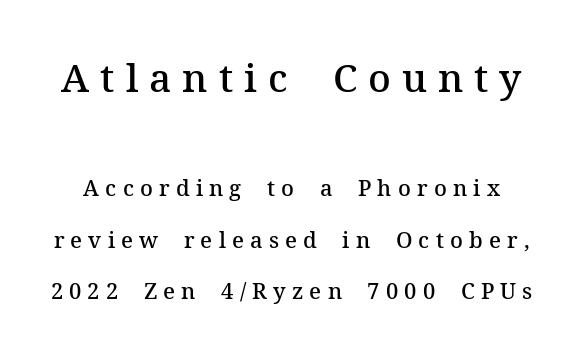
{"serif": "yes", "italic": "no", "bold": "semi", "weight": "semibold", "width": "normal", "stroke_contrast": "medium", "x_height": "medium", "monospaced": "no", "underline": "no", "line_spacing": "loose", "line_spacing_ratio": 2.35, "letter_spacing": "wide", "letter_spacing_em": 0.28, "larger_block": "first", "size_ratio": 1.77, "glyph_px": 39}
